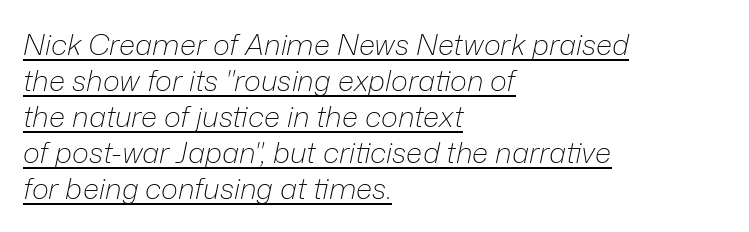
{"italic": "yes", "lean": "right", "slant_degrees": 12, "bold": "no", "weight": "light", "width": "normal", "stroke_contrast": "low", "x_height": "medium", "monospaced": "no", "underline": "yes", "align": "left", "line_spacing_ratio": 1.24, "letter_spacing": "normal", "letter_spacing_em": 0.0, "glyph_px": 29}
